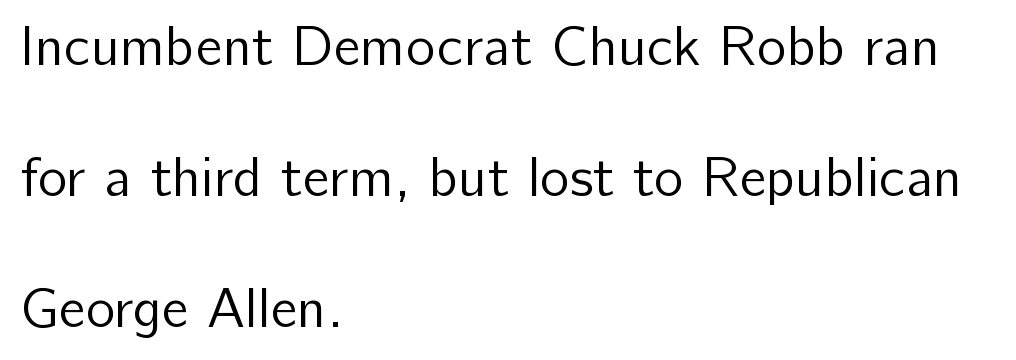
{"serif": "no", "italic": "no", "bold": "no", "weight": "regular", "width": "normal", "stroke_contrast": "low", "x_height": "medium", "monospaced": "no", "underline": "no", "align": "left", "line_spacing": "loose", "line_spacing_ratio": 2.34, "letter_spacing": "normal", "letter_spacing_em": 0.0, "glyph_px": 56}
